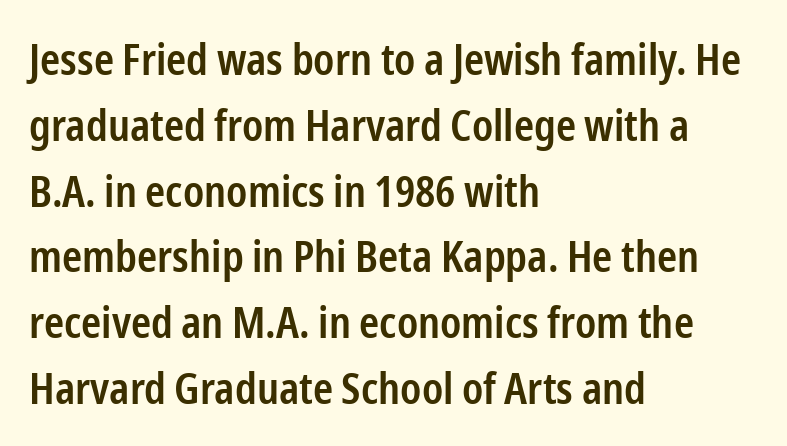
{"serif": "no", "italic": "no", "bold": "semi", "weight": "semibold", "width": "condensed", "stroke_contrast": "low", "x_height": "medium", "monospaced": "no", "underline": "no", "align": "left", "line_spacing": "normal", "line_spacing_ratio": 1.53, "letter_spacing": "normal", "letter_spacing_em": 0.0, "glyph_px": 43}
